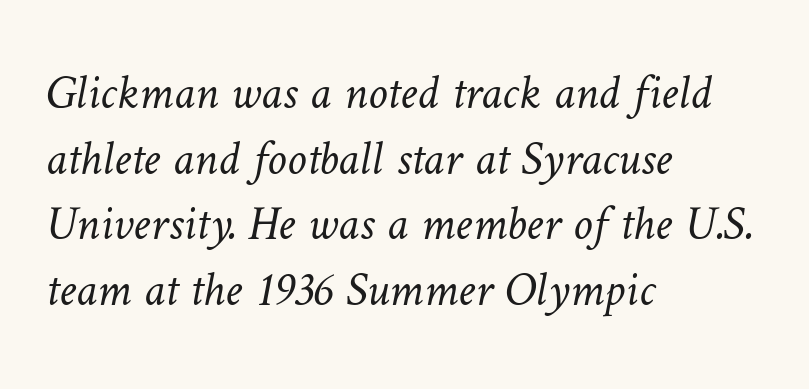
The rendering uses natural spacing where letterforms have individual widths. Here the glyphs are tracked normally, forming tight word shapes. Descenders are the only things crossing below the line. The font sits on the lighter half of the weight spectrum, regular included. The paragraph has a hard left edge and a soft right edge.
